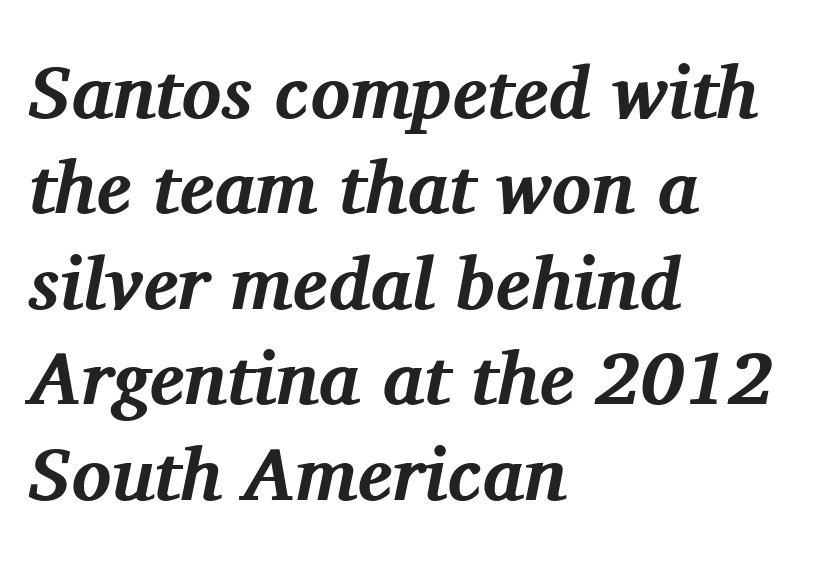
Q: Is the text bold? A: Yes.
Q: Is the text italic (slanted)? A: Yes, it leans right by about 11 degrees.
Q: Is the typeface a serif or a sans-serif typeface? A: Serif.
Q: Is the text underlined? A: No.
Q: How is the paragraph aligned? A: Left-aligned.
Q: Is the spacing between letters normal or unusually wide? A: Normal.
Q: Is the spacing between lines tight, normal or loose? A: Normal.
Q: Width (condensed, normal, or wide)? A: Normal.
Q: Stroke contrast? A: Medium.
Q: x-height? A: Medium.
Q: Monospaced? A: No.
